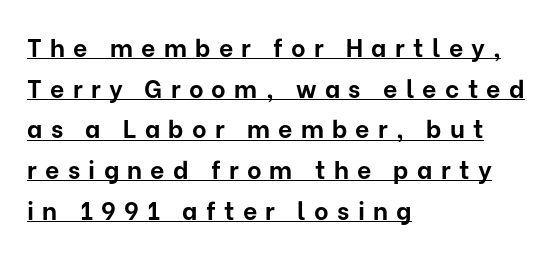
The image shows 25 px bold type, upright; set left-aligned, normal line spacing (1.63x), unusually wide letter spacing (+0.33 em), underlined.
